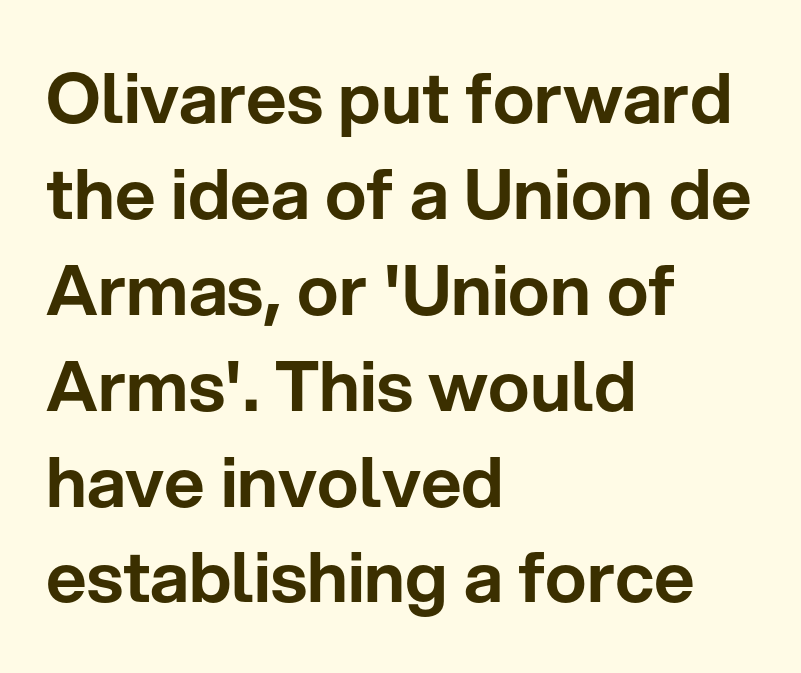
{"serif": "no", "italic": "no", "width": "normal", "stroke_contrast": "low", "x_height": "medium", "monospaced": "no", "underline": "no", "align": "left", "line_spacing": "normal", "line_spacing_ratio": 1.37, "letter_spacing": "normal", "letter_spacing_em": 0.0, "glyph_px": 70}
